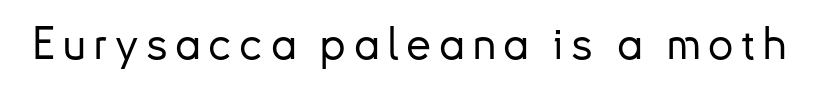
The lettering holds an erect, upright posture throughout. The font family rendered here belongs to the sans-serif group. Character widths vary here, with narrow letters taking less room than wide ones. Words float on clear page, feet unadorned.
